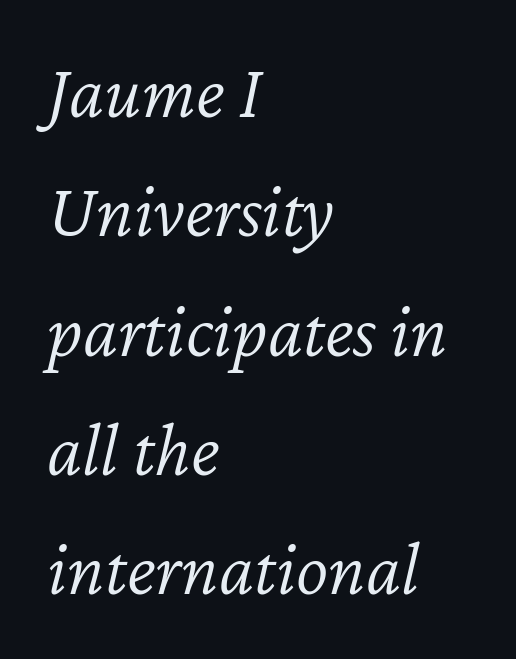
{"italic": "yes", "lean": "right", "slant_degrees": 12, "bold": "no", "weight": "light", "width": "normal", "stroke_contrast": "low", "x_height": "medium", "monospaced": "no", "underline": "no", "align": "left", "line_spacing": "normal", "line_spacing_ratio": 1.55, "letter_spacing": "normal", "letter_spacing_em": 0.0, "glyph_px": 77}
